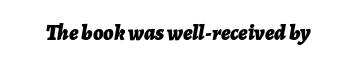
{"italic": "yes", "lean": "right", "slant_degrees": 7, "bold": "yes", "underline": "no", "letter_spacing": "normal", "letter_spacing_em": 0.0, "glyph_px": 22}
